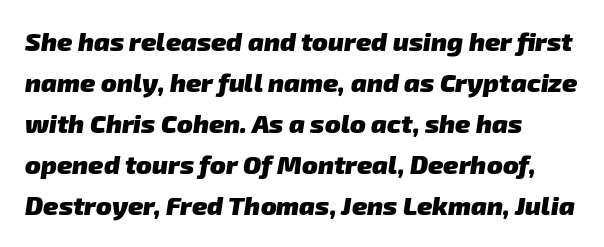
The image shows 26 px bold type; set left-aligned, normal line spacing (1.58x), normal letter spacing, not underlined.
